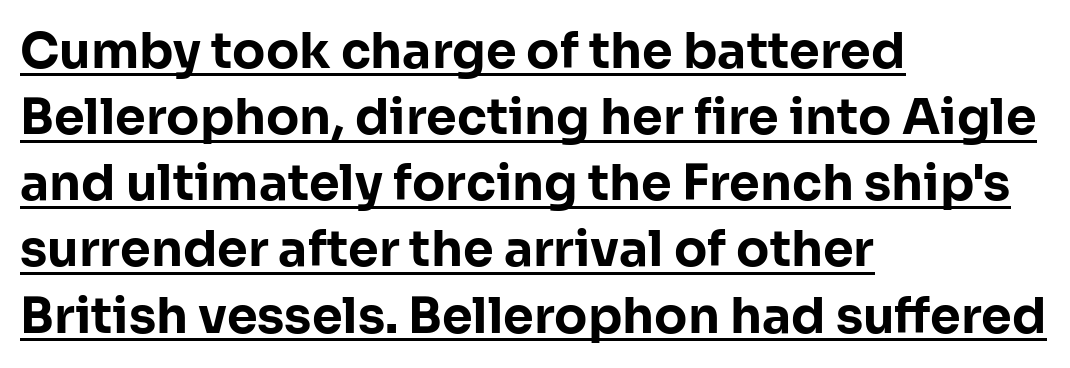
{"serif": "no", "italic": "no", "bold": "yes", "weight": "bold", "width": "normal", "stroke_contrast": "low", "x_height": "medium", "monospaced": "no", "underline": "yes", "align": "left", "line_spacing": "normal", "line_spacing_ratio": 1.35, "letter_spacing": "normal", "letter_spacing_em": 0.0, "glyph_px": 49}
